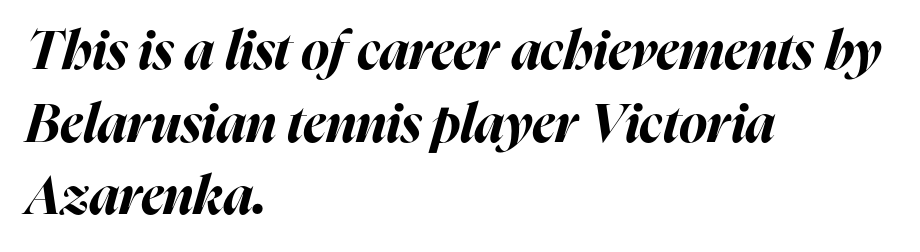
Q: Is the text bold? A: Yes.
Q: Is the text italic (slanted)? A: Yes, it leans right by about 16 degrees.
Q: Is the text underlined? A: No.
Q: How is the paragraph aligned? A: Left-aligned.
Q: Is the spacing between letters normal or unusually wide? A: Normal.
Q: Is the spacing between lines tight, normal or loose? A: Normal.
Q: Width (condensed, normal, or wide)? A: Normal.
Q: Stroke contrast? A: High.
Q: x-height? A: Medium.
Q: Monospaced? A: No.
